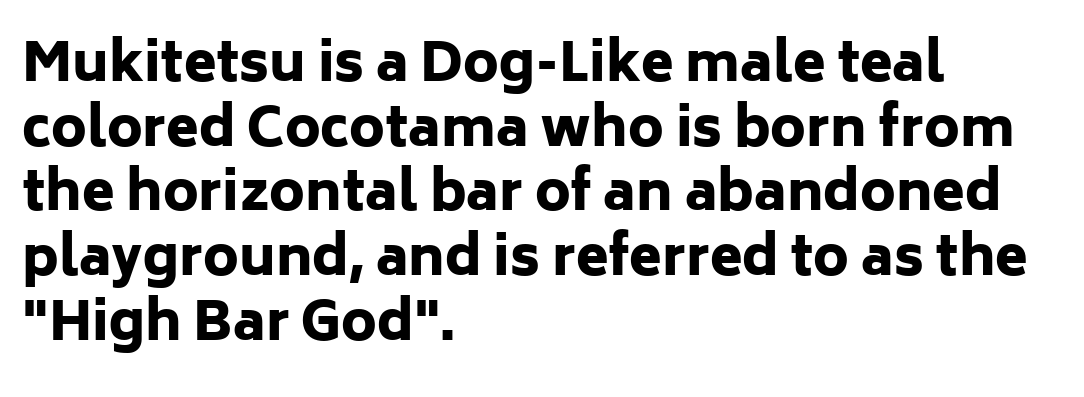
The image shows 53 px heavy sans-serif type, upright; set left-aligned, line spacing 1.22x, normal letter spacing, not underlined; low stroke contrast and a medium x-height.
